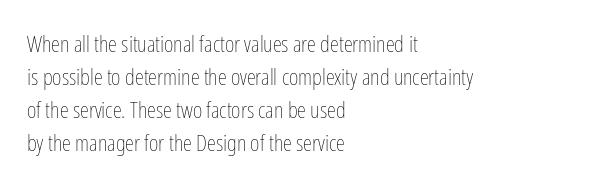
Honestly, the row spacing looks completely unremarkable. Caption: face not bold, strokes unweighted. Posture: vertical. This rendering features lettering with no underline. The setting favours the left margin, as ordinary paragraphs usually do.
